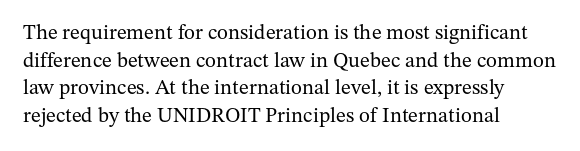
{"italic": "no", "bold": "no", "underline": "no", "align": "left", "line_spacing": "normal", "line_spacing_ratio": 1.32, "letter_spacing": "normal", "letter_spacing_em": 0.0, "glyph_px": 21}
